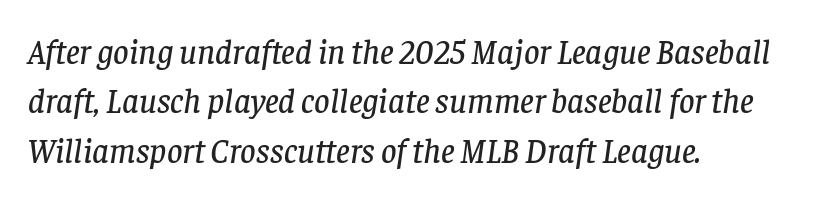
{"serif": "yes", "italic": "yes", "lean": "right", "slant_degrees": 8, "width": "normal", "stroke_contrast": "low", "x_height": "large", "monospaced": "no", "underline": "no", "align": "left", "line_spacing": "normal", "line_spacing_ratio": 1.45, "letter_spacing": "normal", "letter_spacing_em": 0.0, "glyph_px": 34}
